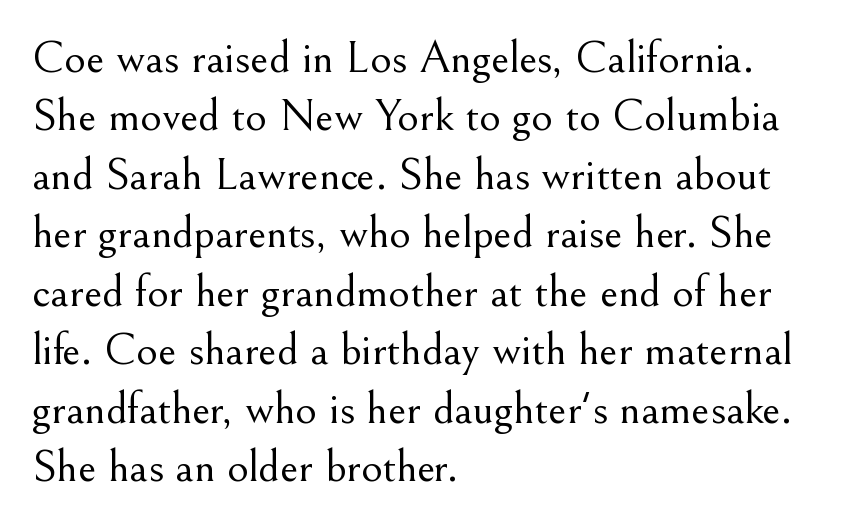
The image shows 46 px light serif type, upright; set left-aligned, normal line spacing (1.27x), normal letter spacing, not underlined; medium stroke contrast and a small x-height.
